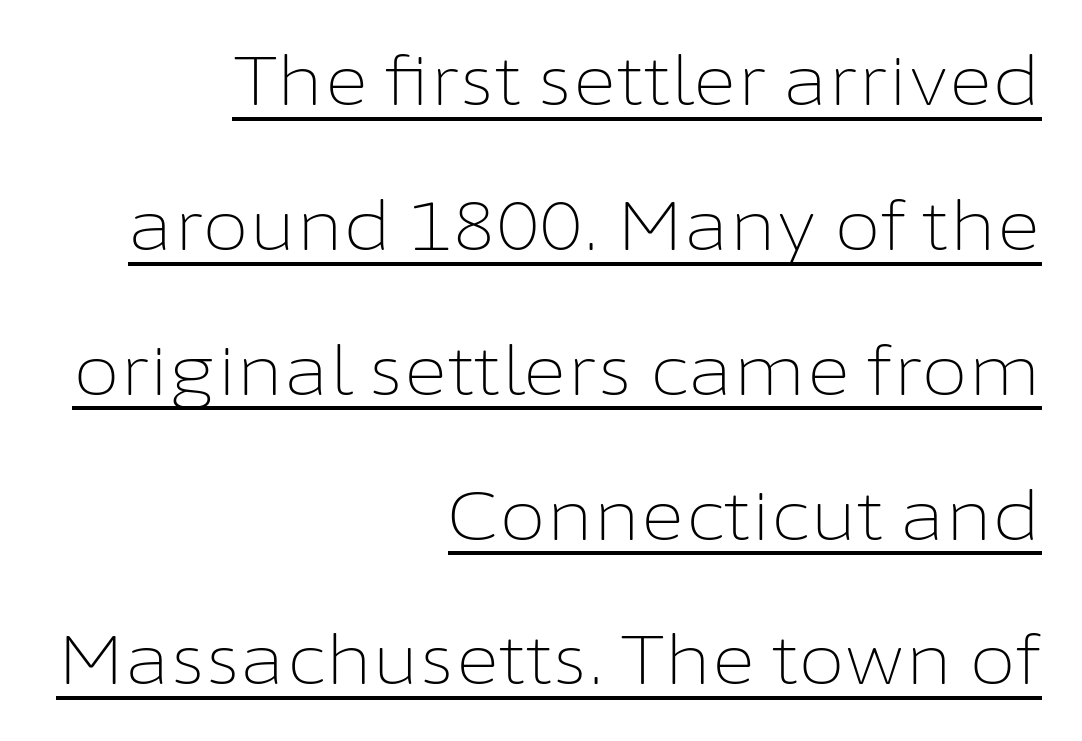
Characters follow at the spacing the type designer built in. The specimen includes a rule beneath the text block's lines. Leading is clearly above the norm, producing a sparse column. This rendering uses right alignment, leaving the left contour irregular.
